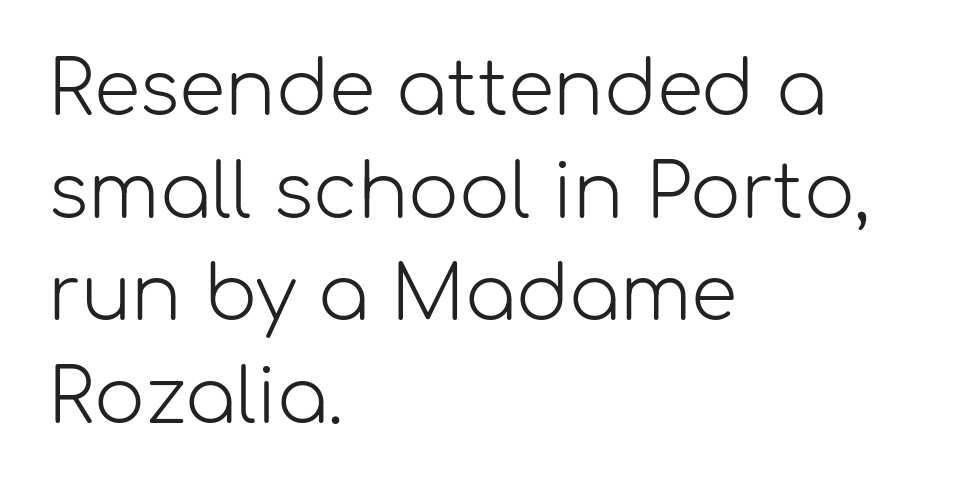
Q: Is the text bold? A: No.
Q: Is the text italic (slanted)? A: No, it is upright.
Q: Is the typeface a serif or a sans-serif typeface? A: Sans-serif.
Q: Is the text underlined? A: No.
Q: How is the paragraph aligned? A: Left-aligned.
Q: Is the spacing between letters normal or unusually wide? A: Normal.
Q: Is the spacing between lines tight, normal or loose? A: Normal.
Q: Width (condensed, normal, or wide)? A: Normal.
Q: Stroke contrast? A: Low.
Q: x-height? A: Medium.
Q: Monospaced? A: No.
